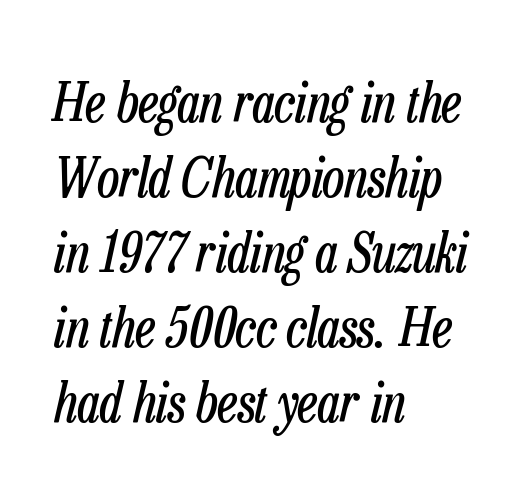
Q: Is the text bold? A: No.
Q: Is the text italic (slanted)? A: Yes, it leans right by about 13 degrees.
Q: Is the text underlined? A: No.
Q: How is the paragraph aligned? A: Left-aligned.
Q: Is the spacing between letters normal or unusually wide? A: Normal.
Q: Is the spacing between lines tight, normal or loose? A: Normal.
Q: Width (condensed, normal, or wide)? A: Condensed.
Q: Stroke contrast? A: Low.
Q: x-height? A: Medium.
Q: Monospaced? A: No.
